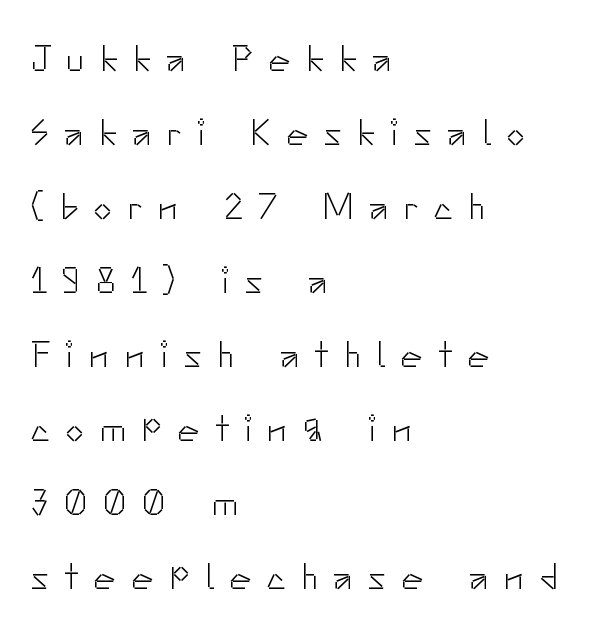
The letters stand upright; this is a roman face. If you measured baseline to baseline, you'd find a long distance. On a weight scale, this lands at 450 or below. To sum up the face: it is a sans, with no serifs. The tracking reads as deliberately expanded to a designer's eye.
